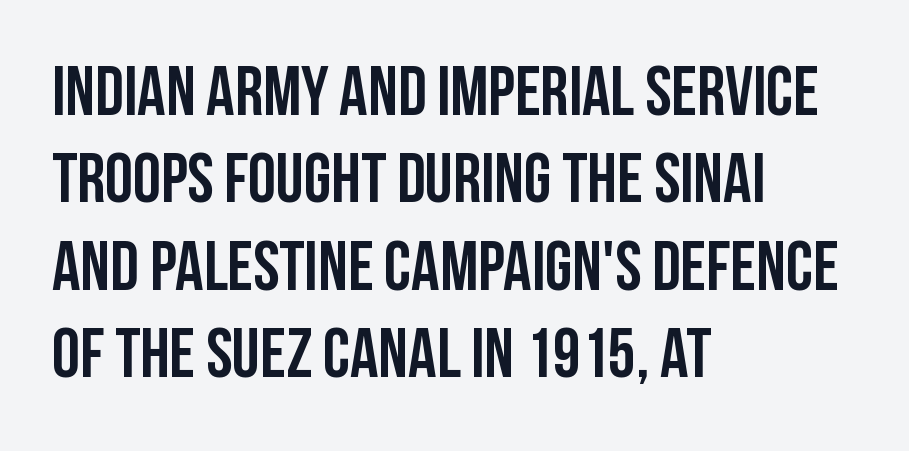
Q: Is the text italic (slanted)? A: No, it is upright.
Q: Is the typeface a serif or a sans-serif typeface? A: Sans-serif.
Q: Is the text underlined? A: No.
Q: How is the paragraph aligned? A: Left-aligned.
Q: Is the spacing between letters normal or unusually wide? A: Normal.
Q: Is the spacing between lines tight, normal or loose? A: Normal.
Q: Width (condensed, normal, or wide)? A: Condensed.
Q: Stroke contrast? A: Low.
Q: x-height? A: Large.
Q: Monospaced? A: No.
